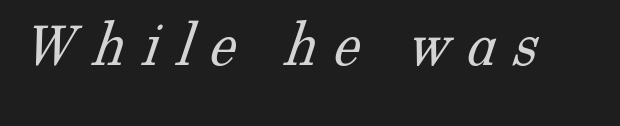
The image shows 67 px light serif type; set unusually wide letter spacing (+0.25 em), not underlined; low stroke contrast and a medium x-height.
